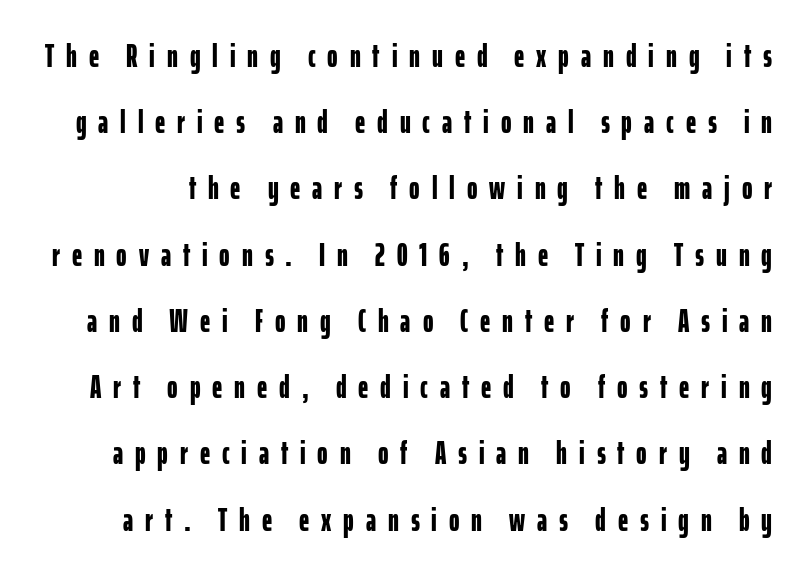
Q: Is the text bold? A: Yes.
Q: Is the text italic (slanted)? A: No, it is upright.
Q: Is the typeface a serif or a sans-serif typeface? A: Sans-serif.
Q: Is the text underlined? A: No.
Q: Is the spacing between letters normal or unusually wide? A: Unusually wide.
Q: Is the spacing between lines tight, normal or loose? A: Loose.
Q: Width (condensed, normal, or wide)? A: Condensed.
Q: Stroke contrast? A: Low.
Q: x-height? A: Medium.
Q: Monospaced? A: No.
